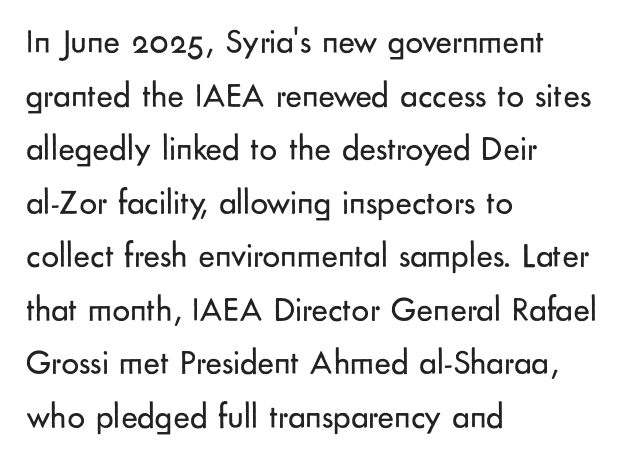
{"serif": "no", "italic": "no", "bold": "no", "weight": "regular", "width": "normal", "stroke_contrast": "low", "x_height": "small", "monospaced": "no", "underline": "no", "align": "left", "line_spacing": "normal", "line_spacing_ratio": 1.53, "letter_spacing": "normal", "letter_spacing_em": 0.0, "glyph_px": 35}
